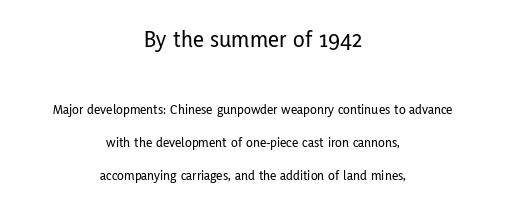
{"italic": "no", "underline": "no", "align": "center", "line_spacing": "loose", "line_spacing_ratio": 2.37, "letter_spacing": "normal", "letter_spacing_em": 0.0, "larger_block": "first", "size_ratio": 1.71, "glyph_px": 24}
